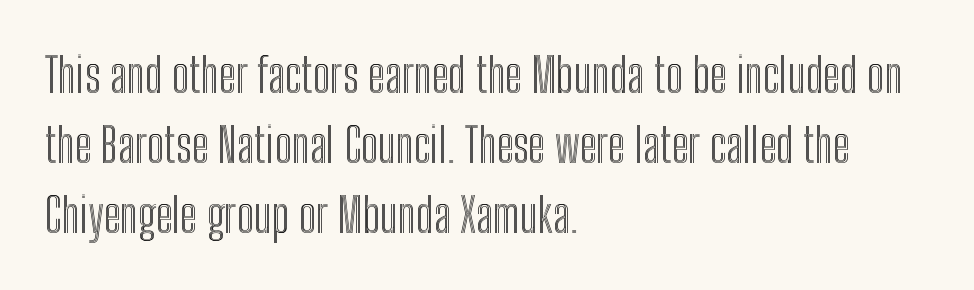
Upright lettering throughout. Letters rest on an invisible, unmarked baseline. Spacing verdict: proportional, widths tailored to each character. Successive baselines arrive at the customary interval. Between one letter and the next there's only the usual sliver of space. Where is the straight margin? On the left.
